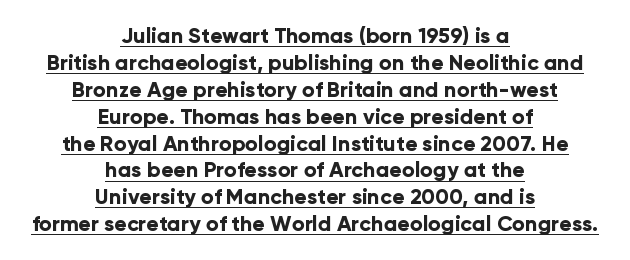
{"italic": "no", "bold": "yes", "underline": "yes", "align": "center", "line_spacing": "normal", "line_spacing_ratio": 1.28, "letter_spacing": "normal", "letter_spacing_em": 0.0, "glyph_px": 21}
